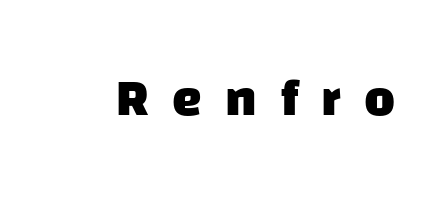
{"serif": "no", "bold": "yes", "weight": "heavy", "width": "normal", "stroke_contrast": "low", "x_height": "large", "monospaced": "no", "underline": "no", "letter_spacing": "wide", "letter_spacing_em": 0.43, "glyph_px": 53}
